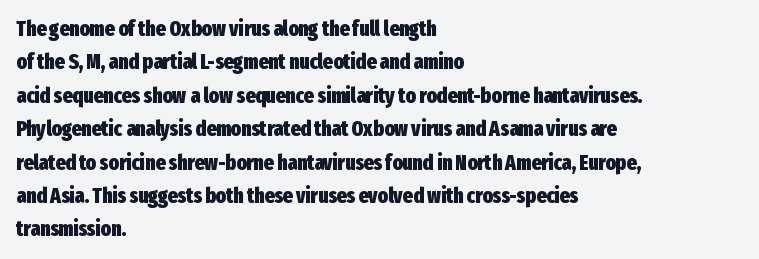
The image shows 21 px bold type, upright; set left-aligned, normal line spacing (1.59x), normal letter spacing, not underlined.
